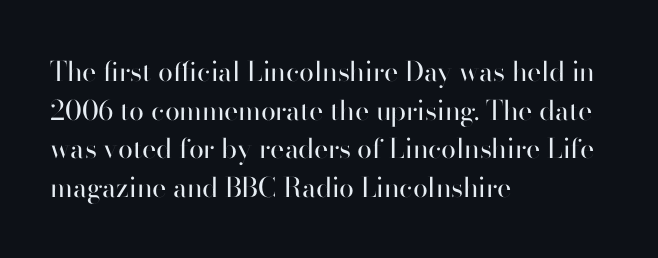
Stroke thickness stays within the range of a standard reading face or lighter. Notice how descenders clear the ascenders below comfortably — that's standard leading. There is no visible air inserted between adjacent glyphs. Casual observation: everything's shoved over to the left. The specimen omits any rule beneath the text block's lines. The letters stand straight up with perfectly vertical stems.
